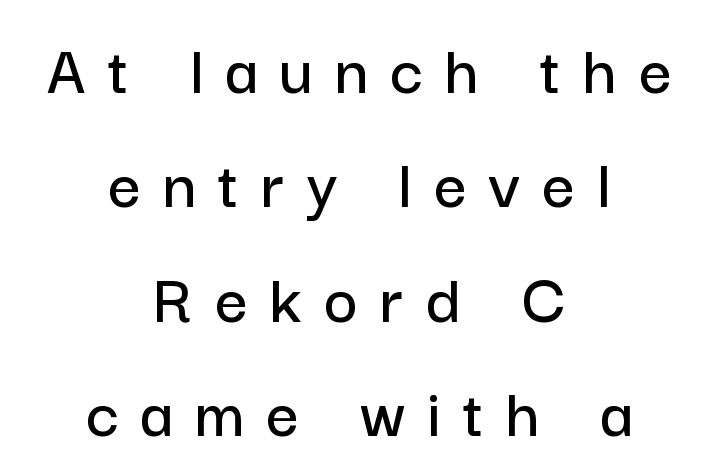
{"serif": "no", "italic": "no", "width": "normal", "stroke_contrast": "low", "x_height": "medium", "monospaced": "no", "underline": "no", "align": "center", "line_spacing": "normal", "line_spacing_ratio": 1.59, "letter_spacing": "wide", "letter_spacing_em": 0.31, "glyph_px": 72}
